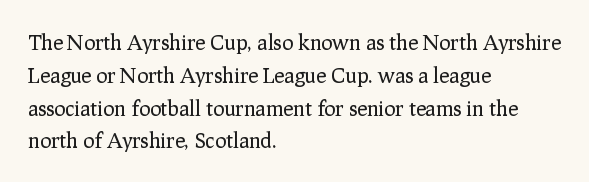
The image shows 21 px text type, upright; set left-aligned, normal line spacing (1.56x), normal letter spacing, not underlined.
